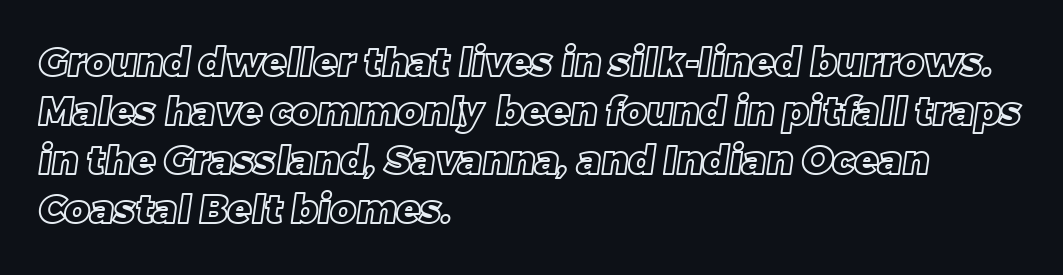
The image shows 39 px text type; set left-aligned, normal line spacing (1.26x), normal letter spacing, not underlined; a large x-height.
